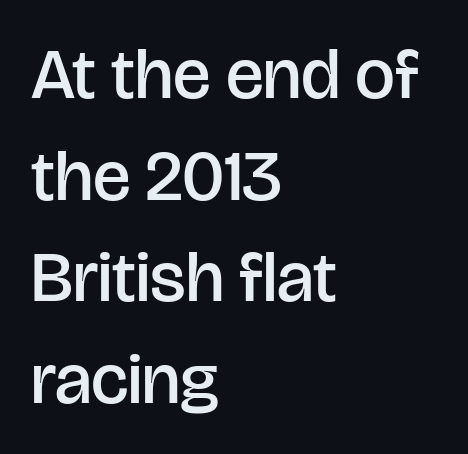
The image shows 71 px semibold sans-serif type, upright; set left-aligned, normal line spacing (1.43x), normal letter spacing, not underlined; low stroke contrast and a large x-height.
